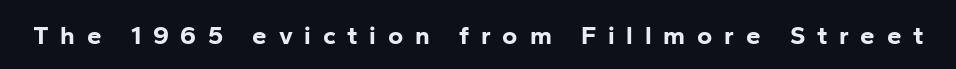
Q: Is the text bold? A: Yes.
Q: Is the text italic (slanted)? A: No, it is upright.
Q: Is the text underlined? A: No.
Q: Is the spacing between letters normal or unusually wide? A: Unusually wide.
